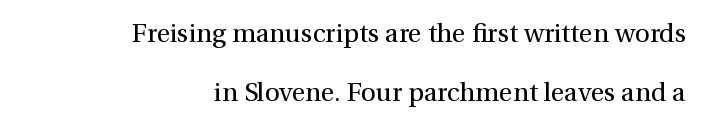
Q: Is the text bold? A: No.
Q: Is the text italic (slanted)? A: No, it is upright.
Q: Is the text underlined? A: No.
Q: How is the paragraph aligned? A: Right-aligned.
Q: Is the spacing between letters normal or unusually wide? A: Normal.
Q: Is the spacing between lines tight, normal or loose? A: Loose.
